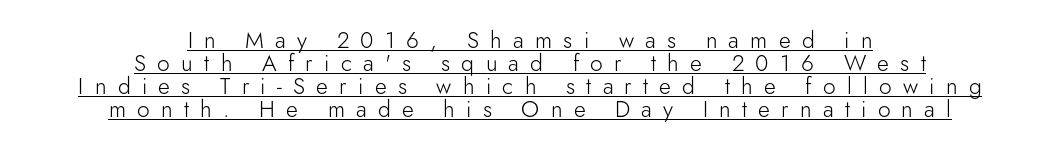
Q: Is the text bold? A: No.
Q: Is the text italic (slanted)? A: No, it is upright.
Q: Is the text underlined? A: Yes.
Q: How is the paragraph aligned? A: Centered.
Q: Is the spacing between letters normal or unusually wide? A: Unusually wide.
Q: Is the spacing between lines tight, normal or loose? A: Tight.
